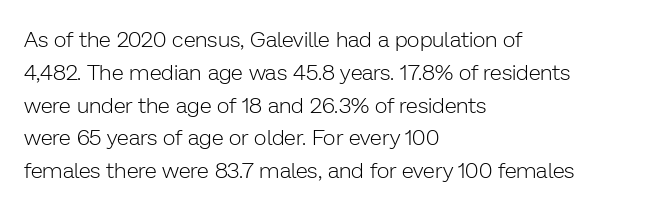
Descender tails drop into unmarked territory. Vertically, the passage feels balanced, rows spaced as you'd expect. The typesetter chose a ragged-right arrangement here. The typography opts for an upright posture over an oblique one. The rendering keeps characters at their native spacing. Stroke mass is kept to a normal reading level or below.
